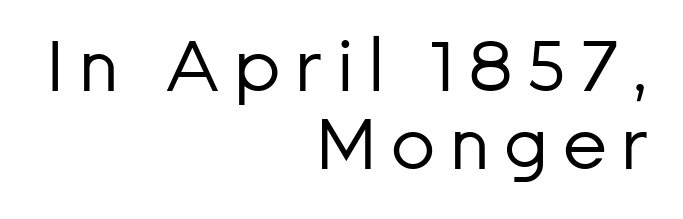
Varying glyph widths throughout — classic text-font behaviour. The strokes are not fattened; the text isn't bold. Quick note: not italic, upright. This sample trades vertical openness for compactness between lines. Type style note: lacks serifs.
